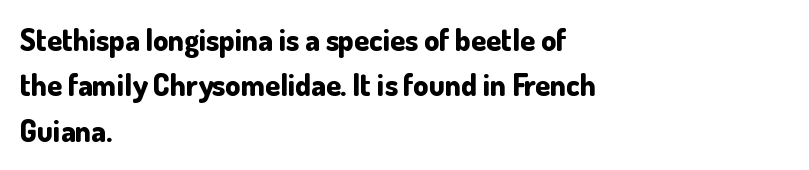
The image shows 30 px bold sans-serif type, upright; set left-aligned, normal line spacing (1.51x), normal letter spacing, not underlined; low stroke contrast and a small x-height.
